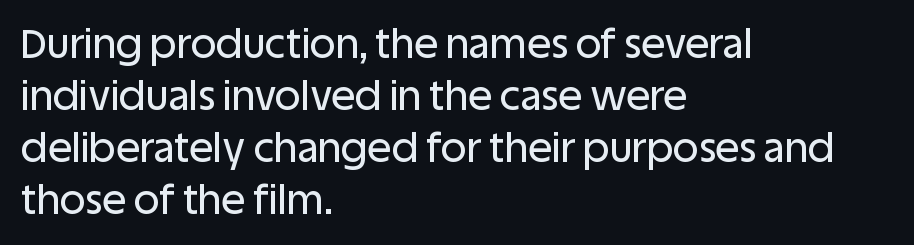
{"serif": "no", "italic": "no", "width": "normal", "stroke_contrast": "low", "x_height": "large", "monospaced": "no", "underline": "no", "align": "left", "line_spacing": "normal", "line_spacing_ratio": 1.3, "letter_spacing": "normal", "letter_spacing_em": 0.0, "glyph_px": 40}
